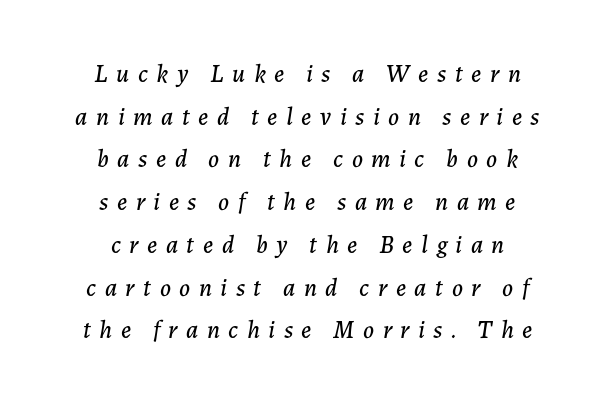
{"italic": "yes", "lean": "right", "slant_degrees": 7, "underline": "no", "align": "center", "line_spacing_ratio": 1.71, "letter_spacing": "wide", "letter_spacing_em": 0.34, "glyph_px": 25}
